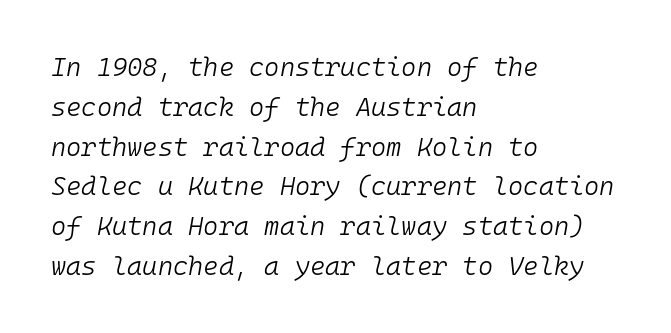
Normally led — the rows are evenly, conventionally spaced. The rendering anchors every line to the left-hand side. Characters follow at the spacing the type designer built in. An italicized treatment has been applied to the whole sample. Letters have the restrained weight of plain body copy at most.
